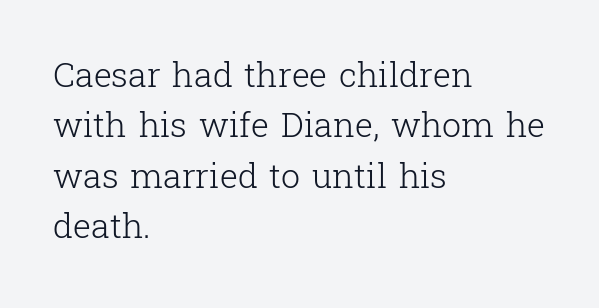
These lines keep a tight, regular rhythm from letter to letter. The passage shown is typed in a proportional face where columns would drift. Does the copy run flush right? No — it runs flush left. This sample keeps an unexceptional amount of space between lines. The letters stand upright; this is a roman face.
